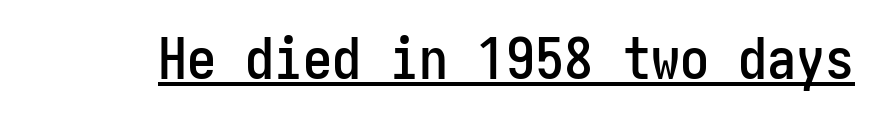
Q: Is the text italic (slanted)? A: No, it is upright.
Q: Is the typeface a serif or a sans-serif typeface? A: Sans-serif.
Q: Is the text underlined? A: Yes.
Q: Is the spacing between letters normal or unusually wide? A: Normal.
Q: Width (condensed, normal, or wide)? A: Condensed.
Q: Stroke contrast? A: Low.
Q: x-height? A: Medium.
